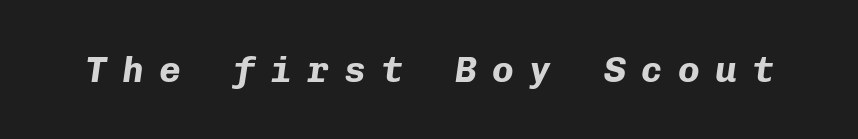
{"italic": "yes", "lean": "right", "slant_degrees": 8, "bold": "yes", "weight": "bold", "width": "normal", "stroke_contrast": "low", "x_height": "medium", "monospaced": "yes", "underline": "no", "letter_spacing": "wide", "letter_spacing_em": 0.43, "glyph_px": 36}
